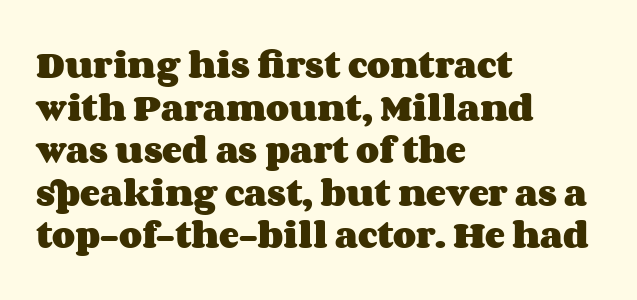
Q: Is the text bold? A: Yes.
Q: Is the text italic (slanted)? A: No, it is upright.
Q: Is the text underlined? A: No.
Q: How is the paragraph aligned? A: Left-aligned.
Q: Is the spacing between letters normal or unusually wide? A: Normal.
Q: Is the spacing between lines tight, normal or loose? A: Normal.
Q: Width (condensed, normal, or wide)? A: Wide.
Q: Stroke contrast? A: Medium.
Q: x-height? A: Large.
Q: Monospaced? A: No.
